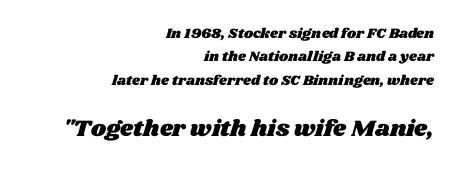
Q: Is the text underlined? A: No.
Q: How is the paragraph aligned? A: Right-aligned.
Q: Is the spacing between letters normal or unusually wide? A: Normal.
Q: Is the spacing between lines tight, normal or loose? A: Normal.
Q: Which block of text is set in a larger size, the first (top) or the second (bottom)? A: The second (bottom) one.
